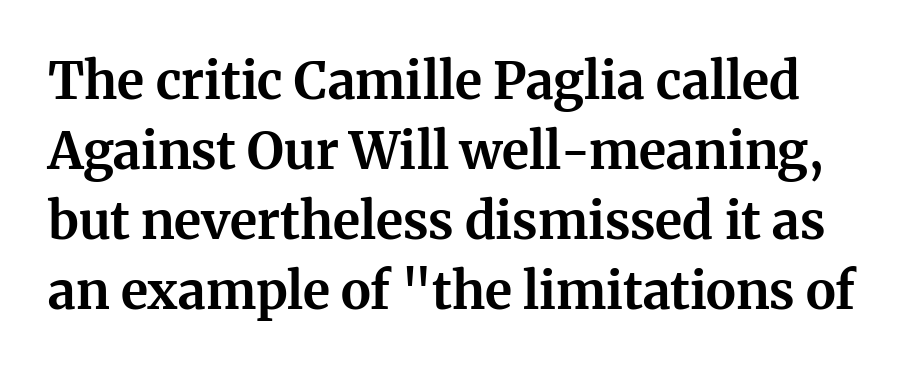
The image shows 51 px bold serif type, upright; set normal line spacing (1.37x), normal letter spacing, not underlined; medium stroke contrast and a medium x-height.
